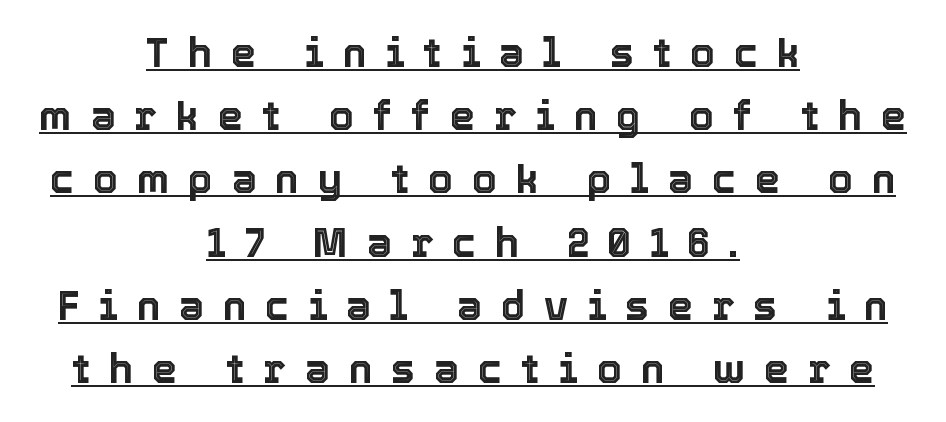
{"italic": "no", "width": "normal", "x_height": "medium", "monospaced": "no", "underline": "yes", "align": "center", "line_spacing": "normal", "line_spacing_ratio": 1.58, "letter_spacing": "wide", "letter_spacing_em": 0.47, "glyph_px": 40}
